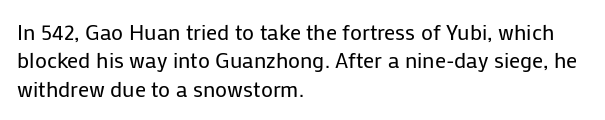
{"italic": "no", "bold": "no", "underline": "no", "align": "left", "line_spacing": "normal", "line_spacing_ratio": 1.29, "letter_spacing": "normal", "letter_spacing_em": 0.0, "glyph_px": 22}
